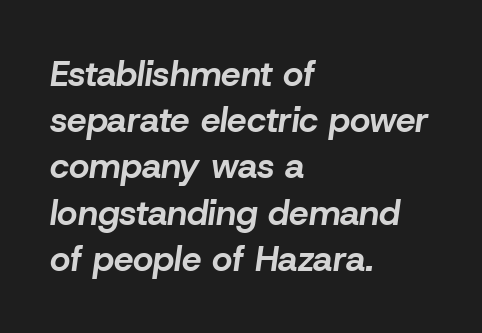
The image shows 35 px bold type, italic (leaning right); set left-aligned, normal line spacing (1.32x), normal letter spacing, not underlined; low stroke contrast and a medium x-height.
